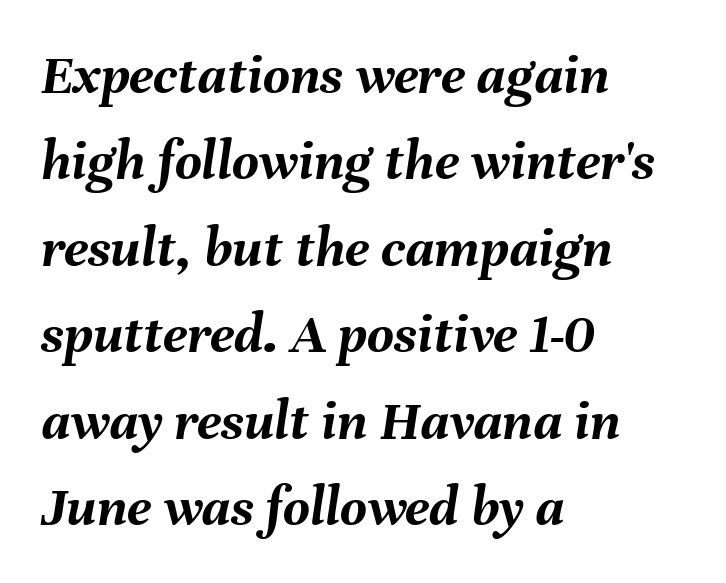
{"italic": "yes", "lean": "right", "slant_degrees": 8, "bold": "yes", "weight": "semibold", "width": "normal", "stroke_contrast": "medium", "x_height": "medium", "monospaced": "no", "underline": "no", "align": "left", "line_spacing": "normal", "line_spacing_ratio": 1.49, "letter_spacing": "normal", "letter_spacing_em": 0.0, "glyph_px": 58}
